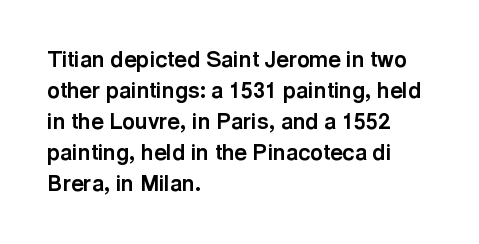
Ordinary non-slanted type is in use. The space between consecutive lines is moderate. The strokes are fattened all the way to bold. No extra tracking has been applied to these lines. Quick note: underline off. The typesetter chose a ragged-right arrangement here.
